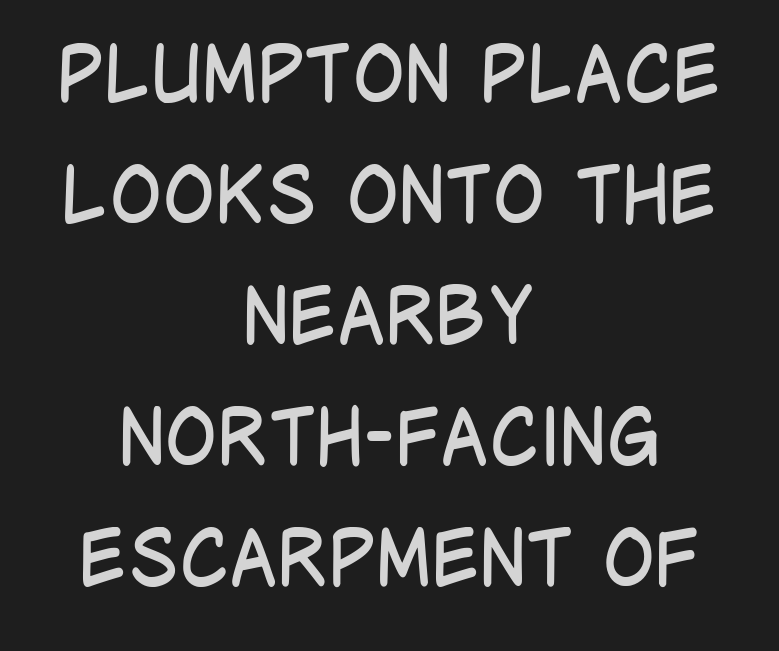
Q: Is the text bold? A: No.
Q: Is the text italic (slanted)? A: No, it is upright.
Q: Is the typeface a serif or a sans-serif typeface? A: Sans-serif.
Q: Is the text underlined? A: No.
Q: How is the paragraph aligned? A: Centered.
Q: Is the spacing between letters normal or unusually wide? A: Normal.
Q: Is the spacing between lines tight, normal or loose? A: Normal.
Q: Width (condensed, normal, or wide)? A: Condensed.
Q: Stroke contrast? A: Low.
Q: x-height? A: Large.
Q: Monospaced? A: No.
